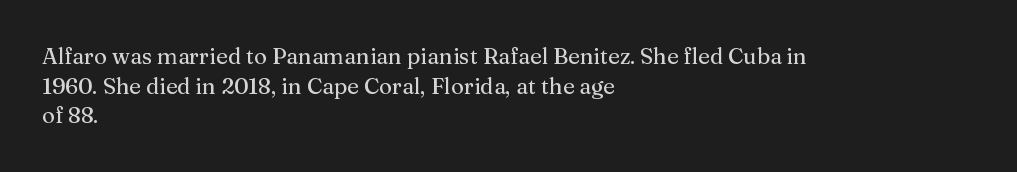
The image shows 22 px text type, upright; set left-aligned, normal line spacing (1.35x), normal letter spacing, not underlined.
